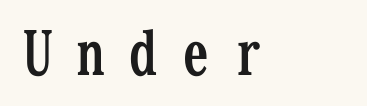
Q: Is the text bold? A: Yes.
Q: Is the text italic (slanted)? A: No, it is upright.
Q: Is the typeface a serif or a sans-serif typeface? A: Serif.
Q: Is the text underlined? A: No.
Q: How is the paragraph aligned? A: Left-aligned.
Q: Is the spacing between letters normal or unusually wide? A: Unusually wide.
Q: Width (condensed, normal, or wide)? A: Condensed.
Q: Stroke contrast? A: Low.
Q: x-height? A: Medium.
Q: Monospaced? A: Yes.
